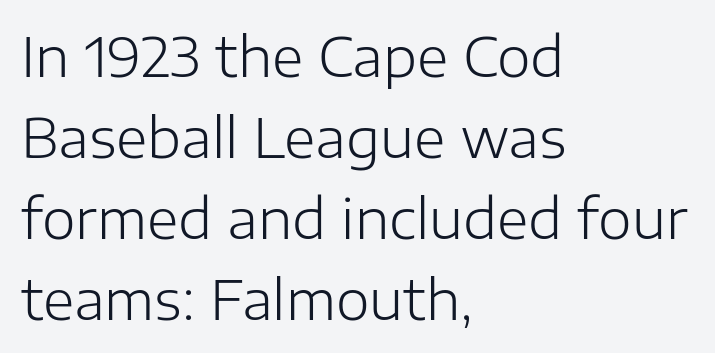
Look at the bottom of the vertical strokes: they stop flat, with no serifs. Is the block centered? No — it sits flush against the left margin. The string is rendered with underlining switched off. This sample uses an upright cut, with every glyph sitting square on the baseline. In terms of letterspacing, this is plain default setting. This sample has the flowing, uneven cadence of proportional lettering.
